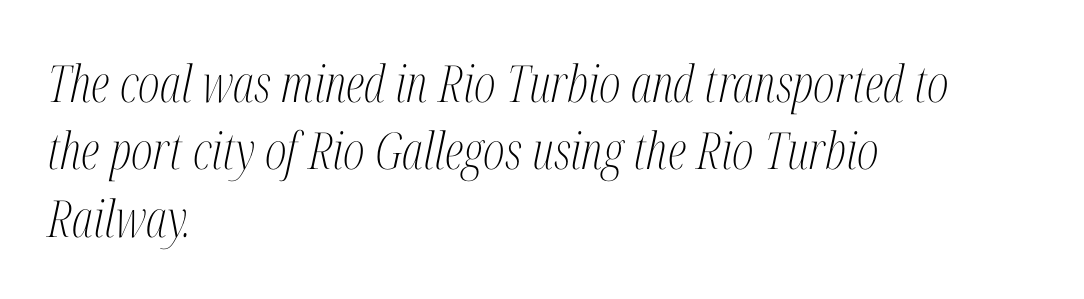
Characters are canted at an angle relative to the baseline's perpendicular. Casual observation: everything's shoved over to the left. Summary of vertical rhythm: regular, with standard interline spacing. Is this a sans? No — the strokes have serifs.
